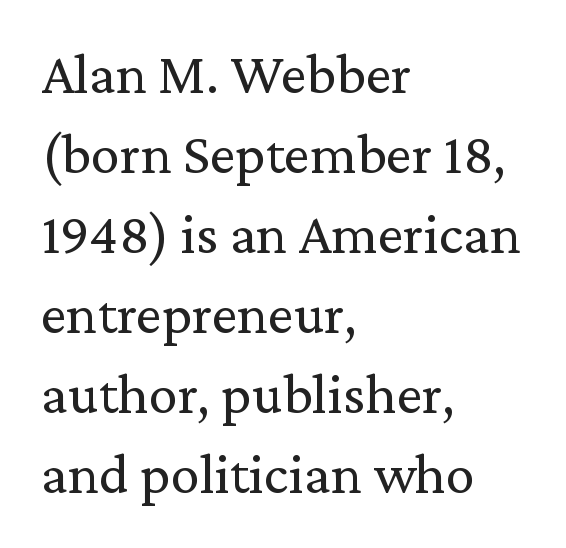
The image shows 58 px regular-weight serif type, upright; set left-aligned, normal line spacing (1.38x), normal letter spacing, not underlined; medium stroke contrast and a medium x-height.
